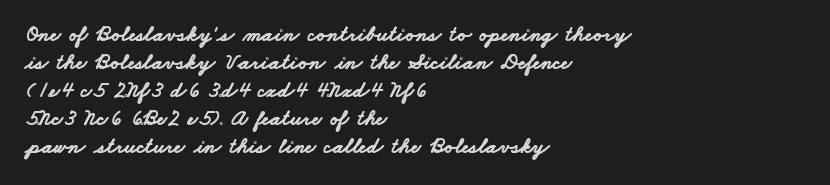
The image shows 22 px bold type; set left-aligned, normal line spacing (1.27x), normal letter spacing, not underlined.
